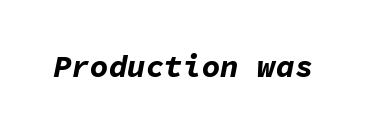
Q: Is the text bold? A: Yes.
Q: Is the text italic (slanted)? A: Yes, it leans right by about 11 degrees.
Q: Is the text underlined? A: No.
Q: Is the spacing between letters normal or unusually wide? A: Normal.
Q: Width (condensed, normal, or wide)? A: Normal.
Q: Stroke contrast? A: Low.
Q: x-height? A: Medium.
Q: Monospaced? A: Yes.
